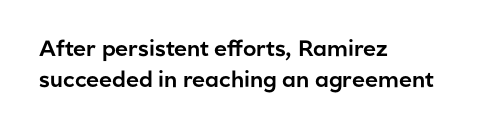
A classic flush-left, rag-right setting is used for this passage. Rendered with straight, roman letterforms. The rendering uses a moderate line-height, typical for paragraphs. In terms of letterspacing, this is plain default setting.
